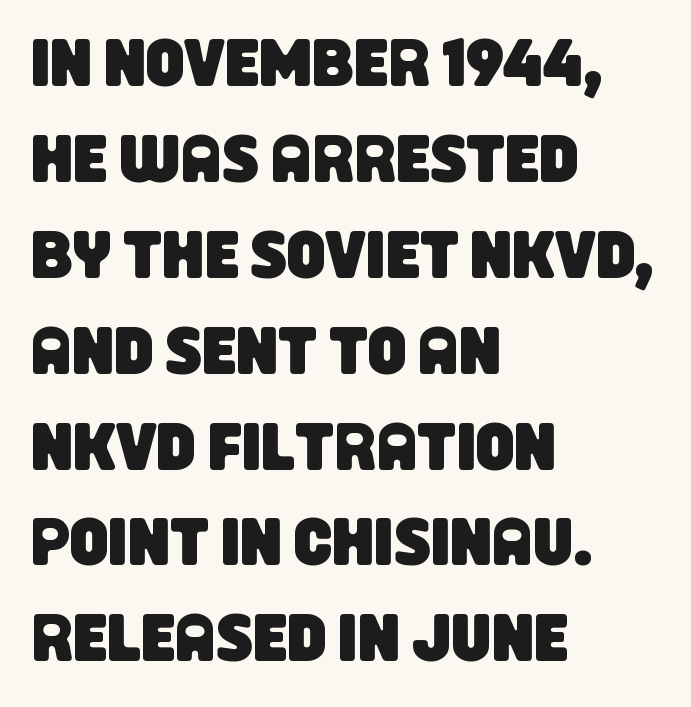
The setting favours the left margin, as ordinary paragraphs usually do. Nope, no serifs anywhere on these letters. Character widths vary here, with narrow letters taking less room than wide ones. No word sits above an underline.
